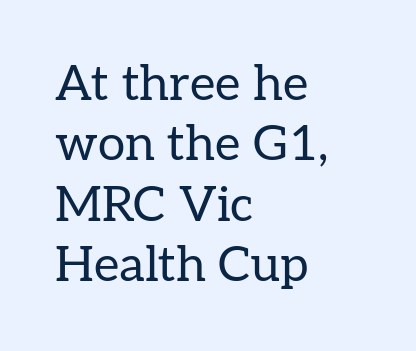
The image shows 49 px regular-weight serif type, upright; set left-aligned, line spacing 1.23x, normal letter spacing, not underlined; low stroke contrast and a medium x-height.
